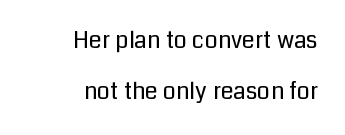
{"italic": "no", "bold": "no", "underline": "no", "align": "right", "line_spacing": "loose", "line_spacing_ratio": 2.2, "letter_spacing": "normal", "letter_spacing_em": 0.0, "glyph_px": 23}
